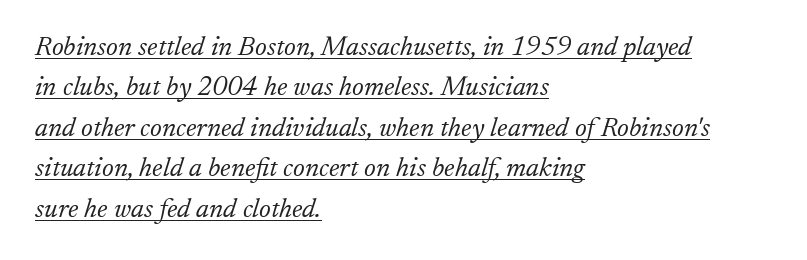
{"italic": "yes", "lean": "right", "slant_degrees": 17, "bold": "no", "underline": "yes", "align": "left", "line_spacing": "normal", "line_spacing_ratio": 1.5, "letter_spacing": "normal", "letter_spacing_em": 0.0, "glyph_px": 27}
